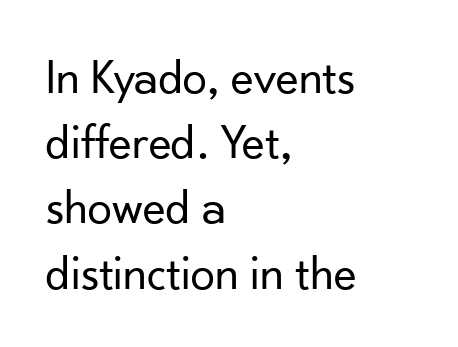
The image shows 49 px regular-weight sans-serif type, upright; set left-aligned, normal line spacing (1.33x), normal letter spacing, not underlined; low stroke contrast and a small x-height.
